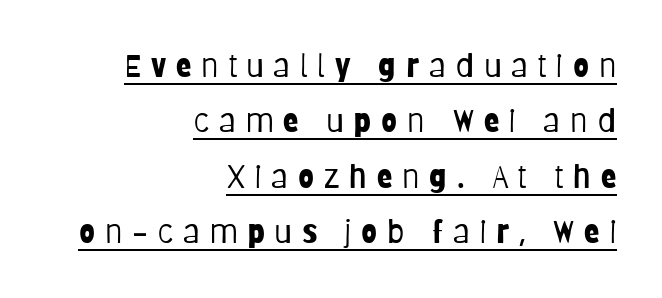
{"serif": "no", "italic": "no", "bold": "no", "weight": "light", "width": "condensed", "stroke_contrast": "low", "x_height": "large", "monospaced": "no", "underline": "yes", "align": "right", "line_spacing_ratio": 1.73, "letter_spacing": "wide", "letter_spacing_em": 0.31, "glyph_px": 32}
